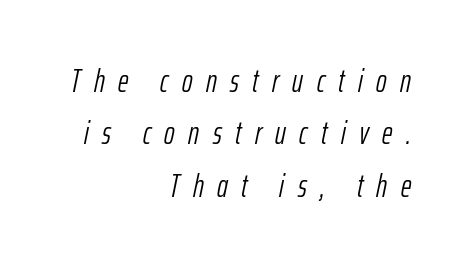
{"italic": "yes", "lean": "right", "slant_degrees": 12, "bold": "no", "weight": "light", "width": "condensed", "stroke_contrast": "low", "x_height": "medium", "monospaced": "no", "underline": "no", "align": "right", "line_spacing": "normal", "line_spacing_ratio": 1.64, "letter_spacing": "wide", "letter_spacing_em": 0.42, "glyph_px": 32}
